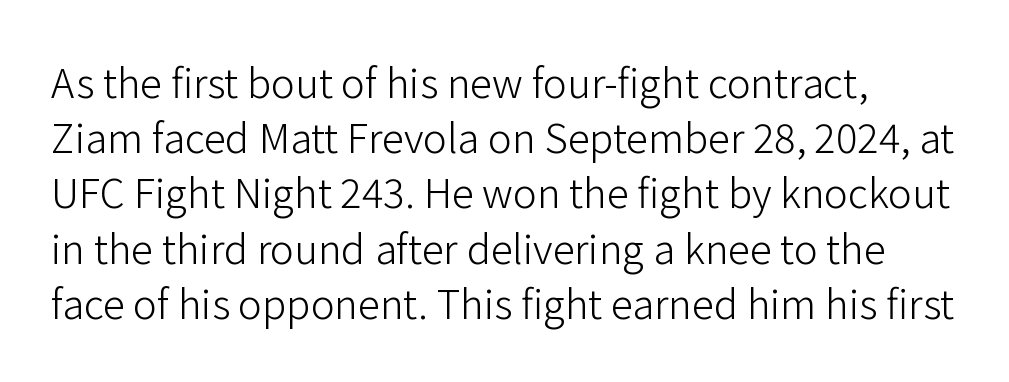
The image shows 40 px light sans-serif type, upright; set normal line spacing (1.38x), normal letter spacing, not underlined; low stroke contrast and a medium x-height.
